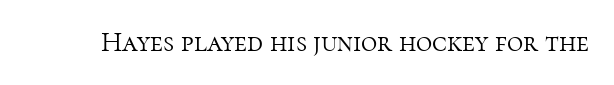
Q: Is the text bold? A: No.
Q: Is the text italic (slanted)? A: No, it is upright.
Q: Is the typeface a serif or a sans-serif typeface? A: Serif.
Q: Is the text underlined? A: No.
Q: Is the spacing between letters normal or unusually wide? A: Normal.
Q: Width (condensed, normal, or wide)? A: Normal.
Q: Stroke contrast? A: High.
Q: x-height? A: Medium.
Q: Monospaced? A: No.
